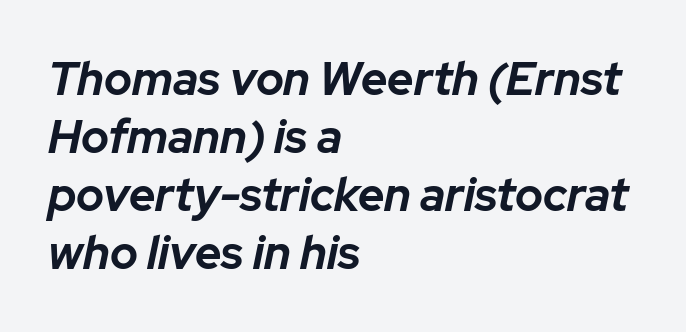
In terms of posture, this sample is oblique. The rendering uses a moderate line-height, typical for paragraphs. The strokes are fattened all the way to bold. In terms of letterspacing, this is plain default setting. The lines are quadded left.
